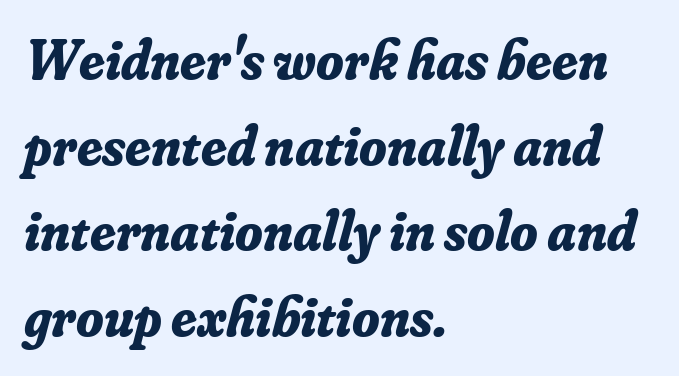
{"serif": "yes", "italic": "yes", "lean": "right", "slant_degrees": 16, "bold": "yes", "weight": "bold", "width": "normal", "stroke_contrast": "low", "x_height": "small", "monospaced": "no", "underline": "no", "align": "left", "line_spacing": "normal", "line_spacing_ratio": 1.53, "letter_spacing": "normal", "letter_spacing_em": 0.0, "glyph_px": 56}
